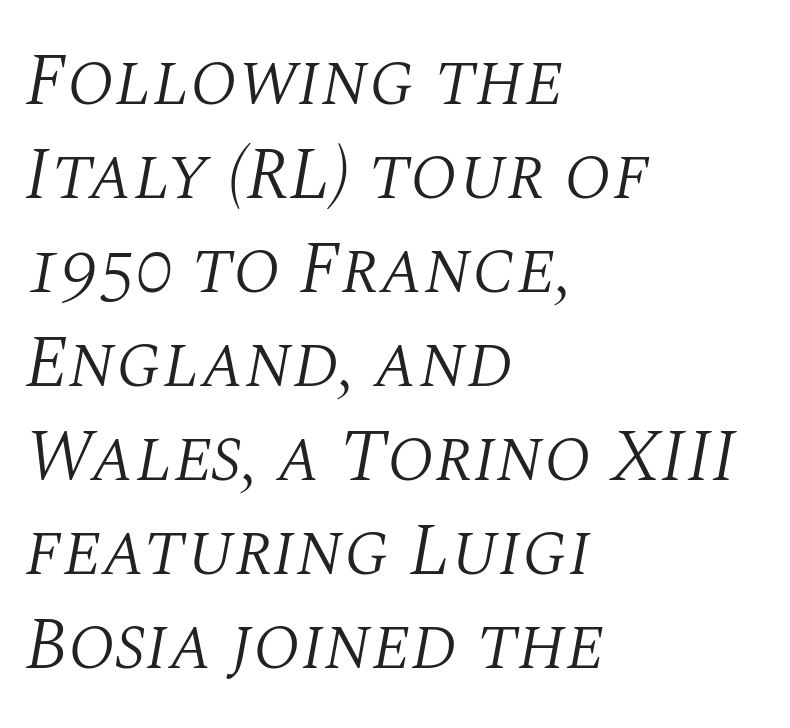
The image shows 74 px light serif type, italic (leaning right); set left-aligned, normal line spacing (1.27x), normal letter spacing, not underlined; medium stroke contrast and a large x-height.
